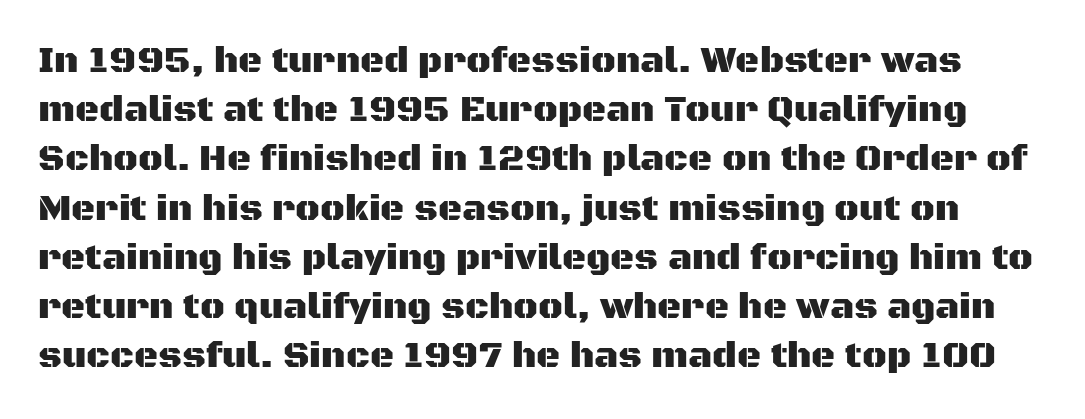
{"serif": "no", "italic": "no", "width": "normal", "stroke_contrast": "medium", "x_height": "large", "monospaced": "no", "underline": "no", "line_spacing": "normal", "line_spacing_ratio": 1.33, "letter_spacing": "normal", "letter_spacing_em": 0.0, "glyph_px": 37}
